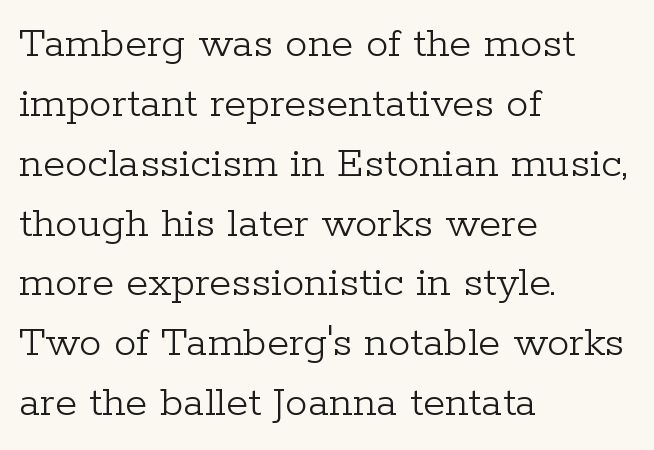
Note the varied advance widths — an 'i' is clearly narrower than an 'm'. Baseline-to-baseline distance is the conventional proportion of letter height. To sum up the face: it has serifs. The letterforms sit at book weight or below.
